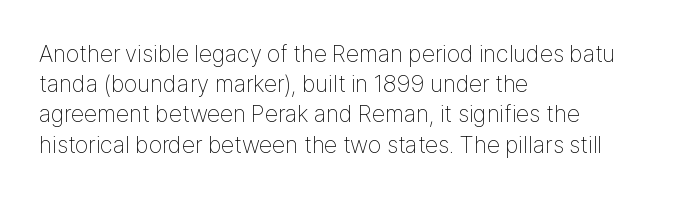
Q: Is the text bold? A: No.
Q: Is the text italic (slanted)? A: No, it is upright.
Q: Is the text underlined? A: No.
Q: How is the paragraph aligned? A: Left-aligned.
Q: Is the spacing between letters normal or unusually wide? A: Normal.
Q: Is the spacing between lines tight, normal or loose? A: Normal.
